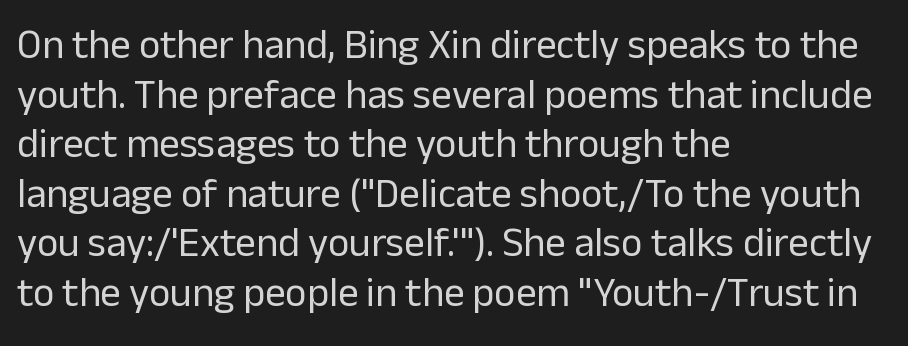
{"serif": "no", "italic": "no", "bold": "no", "weight": "regular", "width": "normal", "stroke_contrast": "low", "x_height": "medium", "monospaced": "no", "underline": "no", "align": "left", "line_spacing_ratio": 1.21, "letter_spacing": "normal", "letter_spacing_em": 0.0, "glyph_px": 41}
